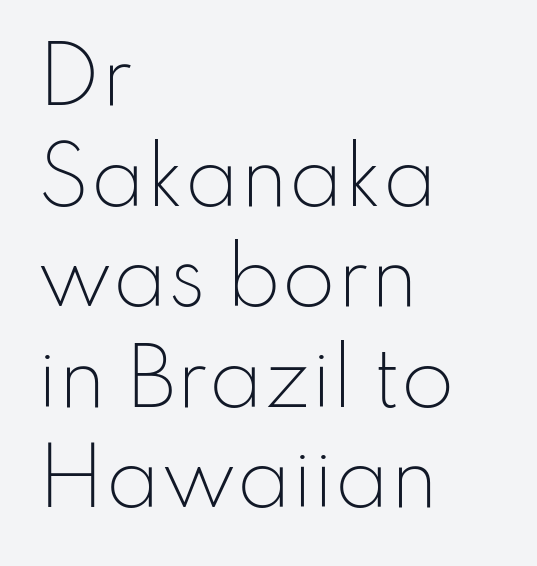
On a weight scale, this lands at 450 or below. Is this a sans? Yes — the strokes have no serifs. This block has exactly the height ordinary leading produces. A clean baseline with only descenders dipping below it. These lines are rendered in a variable-pitch font.
